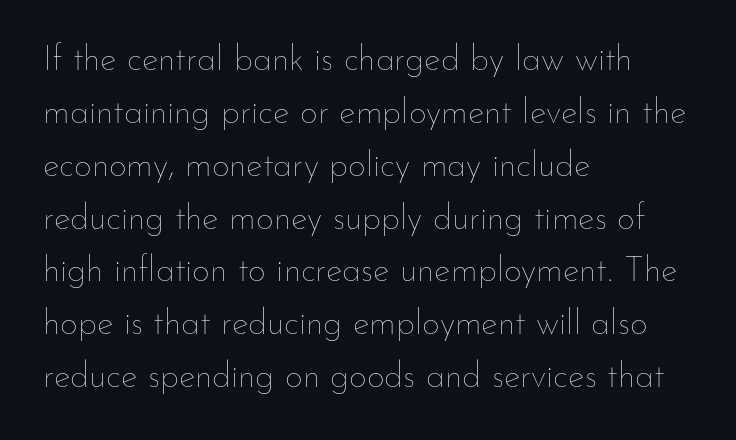
Check the space under the baseline: it is left empty. Nope, not italic — everything's standing straight. Leading matches the norm, producing a regular column. The passage is arranged the way most books set body copy — flush left.
